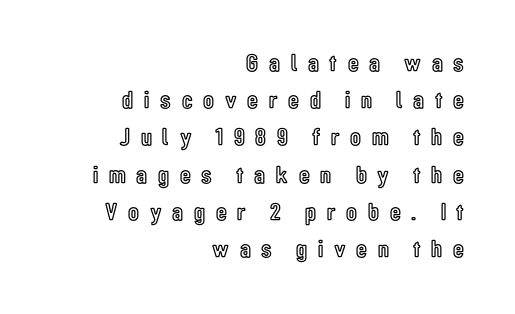
Q: Is the text italic (slanted)? A: No, it is upright.
Q: Is the text underlined? A: No.
Q: How is the paragraph aligned? A: Right-aligned.
Q: Is the spacing between letters normal or unusually wide? A: Unusually wide.
Q: Is the spacing between lines tight, normal or loose? A: Normal.
